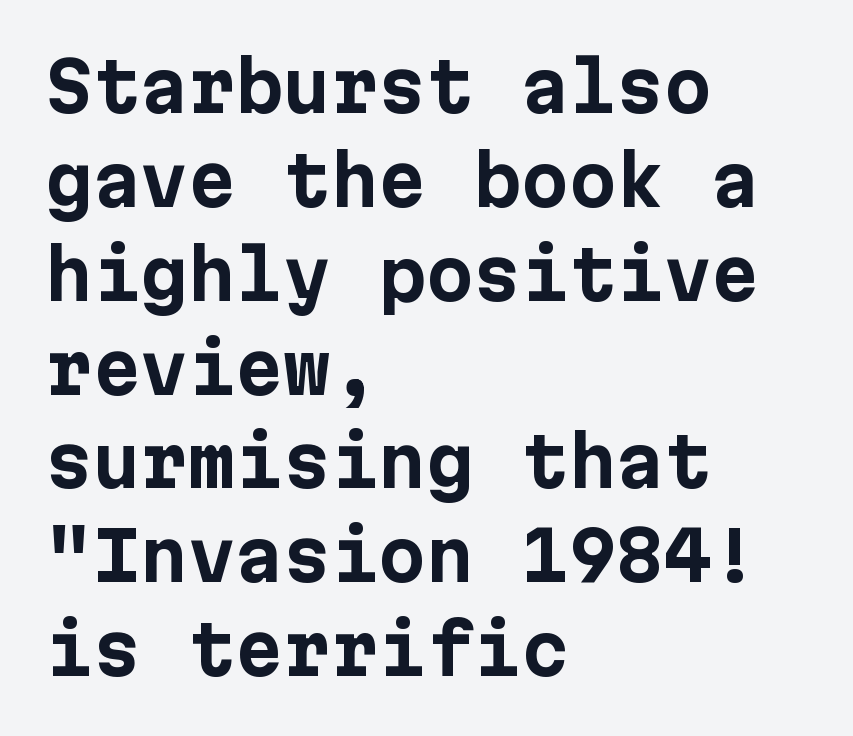
Descender tails drop into unmarked territory. The compositor pushed each line to the left boundary. Spacing between characters is what you'd get straight out of the box. Vertical strokes here are truly vertical. Regarding serifs, this sample does without them. This block has exactly the height ordinary leading produces.
